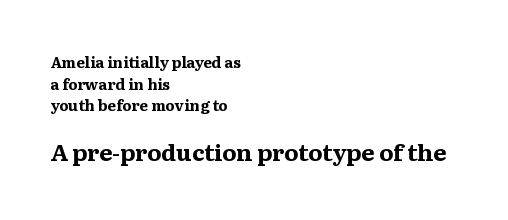
{"italic": "no", "bold": "yes", "underline": "no", "align": "left", "line_spacing": "normal", "line_spacing_ratio": 1.44, "letter_spacing": "normal", "letter_spacing_em": 0.0, "larger_block": "second", "size_ratio": 1.53, "glyph_px": 23}
